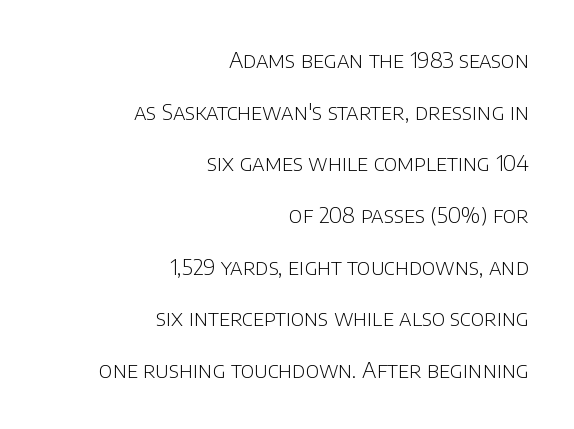
{"italic": "no", "bold": "no", "underline": "no", "align": "right", "line_spacing": "loose", "line_spacing_ratio": 2.35, "letter_spacing": "normal", "letter_spacing_em": 0.0, "glyph_px": 22}
